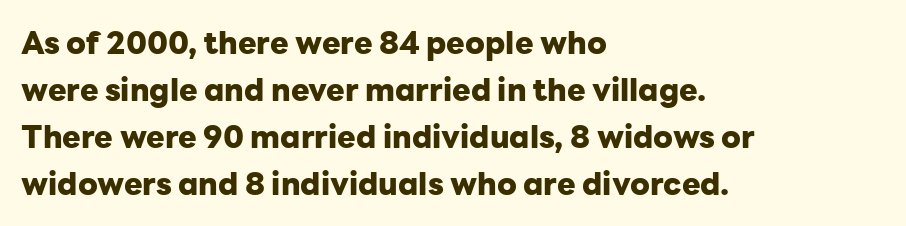
Q: Is the text bold? A: Yes.
Q: Is the text italic (slanted)? A: No, it is upright.
Q: Is the typeface a serif or a sans-serif typeface? A: Sans-serif.
Q: Is the text underlined? A: No.
Q: How is the paragraph aligned? A: Left-aligned.
Q: Is the spacing between letters normal or unusually wide? A: Normal.
Q: Is the spacing between lines tight, normal or loose? A: Normal.
Q: Width (condensed, normal, or wide)? A: Normal.
Q: Stroke contrast? A: Low.
Q: x-height? A: Medium.
Q: Monospaced? A: No.
